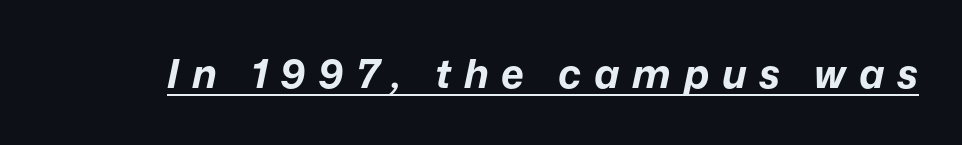
The passage shown is typed in a proportional face where columns would drift. Stroke thickness is high; the sample reads as a true bold. What decoration does the sample have? An underline. There is plenty of visible air inserted between adjacent glyphs.
